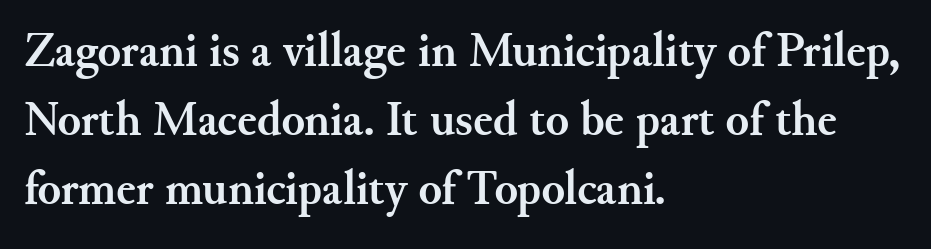
Q: Is the text bold? A: Yes.
Q: Is the text italic (slanted)? A: No, it is upright.
Q: Is the typeface a serif or a sans-serif typeface? A: Serif.
Q: Is the text underlined? A: No.
Q: How is the paragraph aligned? A: Left-aligned.
Q: Is the spacing between letters normal or unusually wide? A: Normal.
Q: Is the spacing between lines tight, normal or loose? A: Normal.
Q: Width (condensed, normal, or wide)? A: Normal.
Q: Stroke contrast? A: Medium.
Q: x-height? A: Small.
Q: Monospaced? A: No.
